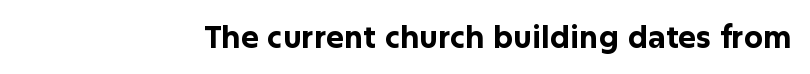
The image shows 30 px bold sans-serif type, upright; set normal letter spacing, not underlined; low stroke contrast and a medium x-height.
